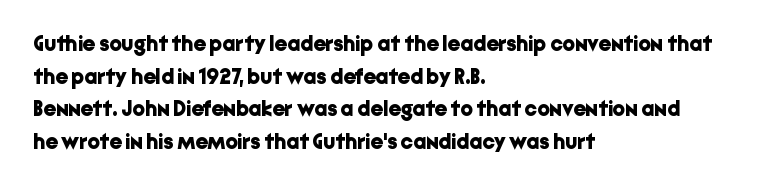
The letters stand straight up with perfectly vertical stems. Vertical spacing — default. Beneath every word, the page is bare. Typeset ragged right — the left edge is the straight one.
